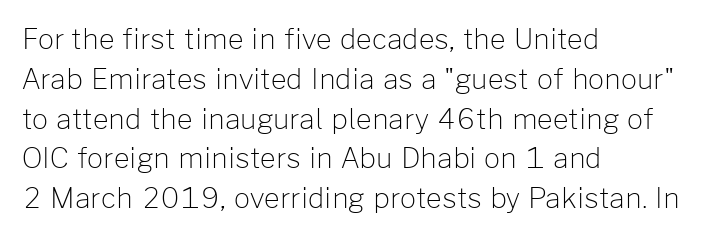
The image shows 28 px light sans-serif type, upright; set left-aligned, normal line spacing (1.42x), normal letter spacing, not underlined; low stroke contrast and a medium x-height.
